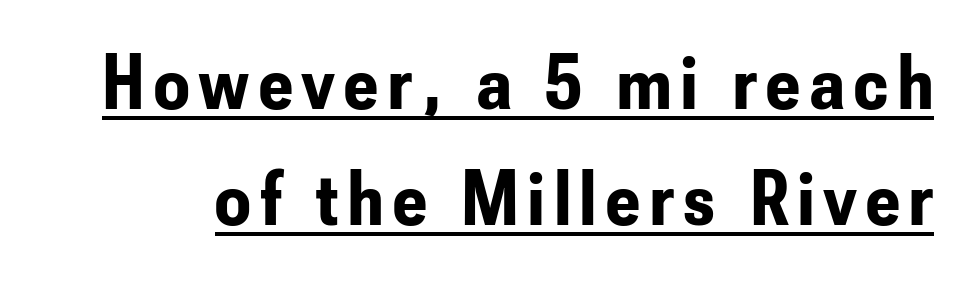
Q: Is the text bold? A: Yes.
Q: Is the text italic (slanted)? A: No, it is upright.
Q: Is the typeface a serif or a sans-serif typeface? A: Sans-serif.
Q: Is the text underlined? A: Yes.
Q: Is the spacing between lines tight, normal or loose? A: Normal.
Q: Width (condensed, normal, or wide)? A: Condensed.
Q: Stroke contrast? A: Low.
Q: x-height? A: Small.
Q: Monospaced? A: No.
